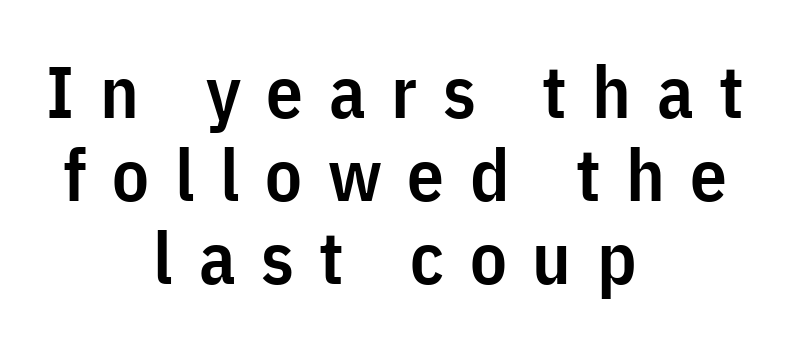
Letter spacing: wide. A clean baseline with only descenders dipping below it. This sample uses an upright cut, with every glyph sitting square on the baseline. Typographically, this falls in the sans-serif category. You could not count columns in this text — the font is proportionally spaced.
